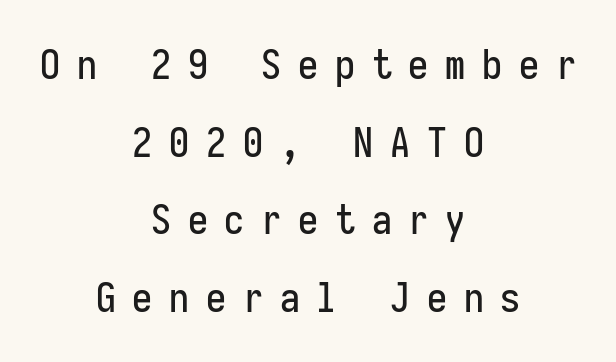
{"serif": "no", "italic": "no", "width": "condensed", "stroke_contrast": "low", "x_height": "medium", "monospaced": "yes", "underline": "no", "align": "center", "line_spacing": "loose", "line_spacing_ratio": 1.94, "letter_spacing": "wide", "letter_spacing_em": 0.42, "glyph_px": 40}
